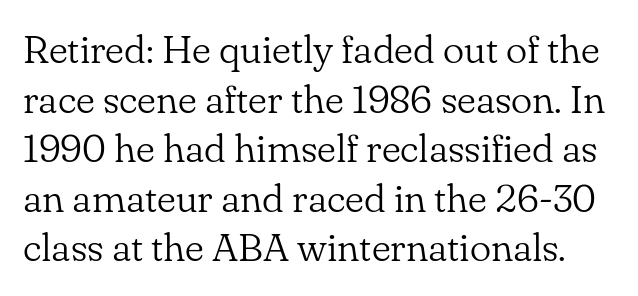
{"serif": "yes", "italic": "no", "bold": "no", "weight": "light", "width": "normal", "stroke_contrast": "low", "x_height": "small", "monospaced": "no", "underline": "no", "line_spacing_ratio": 1.24, "letter_spacing": "normal", "letter_spacing_em": 0.0, "glyph_px": 40}
